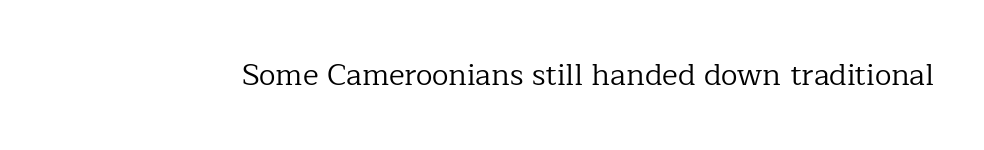
Q: Is the text bold? A: No.
Q: Is the text italic (slanted)? A: No, it is upright.
Q: Is the typeface a serif or a sans-serif typeface? A: Serif.
Q: Is the text underlined? A: No.
Q: Is the spacing between letters normal or unusually wide? A: Normal.
Q: Width (condensed, normal, or wide)? A: Normal.
Q: Stroke contrast? A: Low.
Q: x-height? A: Medium.
Q: Monospaced? A: No.
